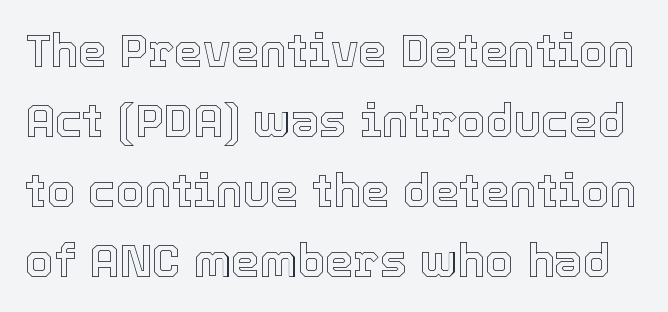
{"italic": "no", "width": "normal", "x_height": "medium", "monospaced": "no", "underline": "no", "line_spacing": "normal", "line_spacing_ratio": 1.52, "letter_spacing": "normal", "letter_spacing_em": 0.0, "glyph_px": 46}
